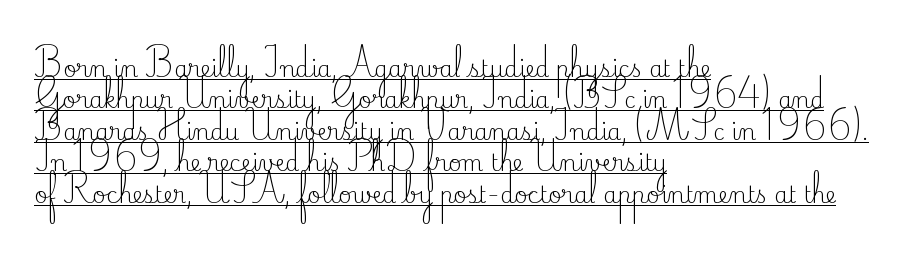
Q: Is the text bold? A: No.
Q: Is the text italic (slanted)? A: No, it is upright.
Q: Is the text underlined? A: Yes.
Q: How is the paragraph aligned? A: Left-aligned.
Q: Is the spacing between letters normal or unusually wide? A: Normal.
Q: Is the spacing between lines tight, normal or loose? A: Normal.
